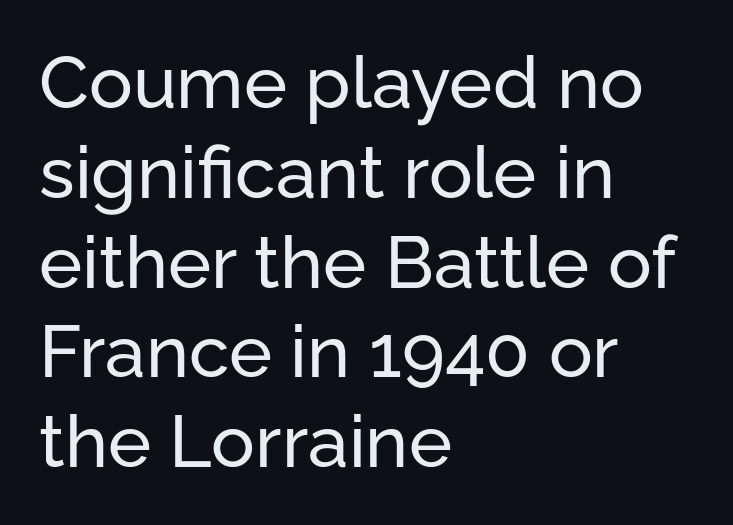
Typographically, this falls in the sans-serif category. The compositor pushed each line to the left boundary. Posture: straight, roman, zero tilt. Character widths vary here, with narrow letters taking less room than wide ones. Glyph-to-glyph distance matches everyday printed text.
